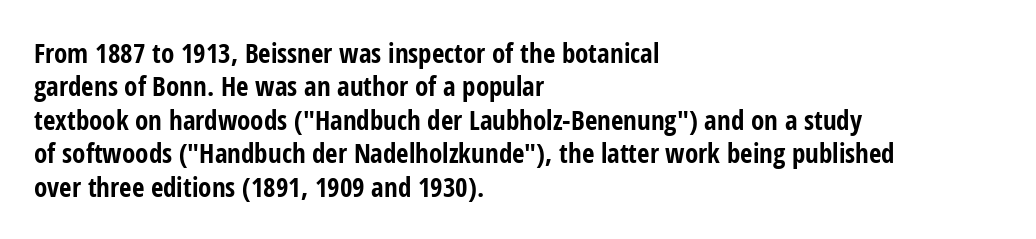
Q: Is the text bold? A: Yes.
Q: Is the text italic (slanted)? A: No, it is upright.
Q: Is the text underlined? A: No.
Q: How is the paragraph aligned? A: Left-aligned.
Q: Is the spacing between letters normal or unusually wide? A: Normal.
